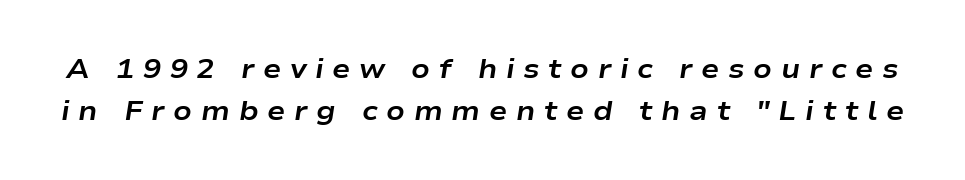
{"italic": "yes", "lean": "right", "slant_degrees": 9, "bold": "yes", "underline": "no", "line_spacing": "normal", "line_spacing_ratio": 1.54, "letter_spacing": "wide", "letter_spacing_em": 0.32, "glyph_px": 27}
